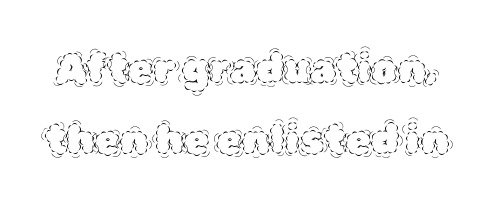
Q: Is the text bold? A: No.
Q: Is the text italic (slanted)? A: No, it is upright.
Q: Is the text underlined? A: No.
Q: Is the spacing between letters normal or unusually wide? A: Normal.
Q: Width (condensed, normal, or wide)? A: Normal.
Q: x-height? A: Large.
Q: Monospaced? A: No.
